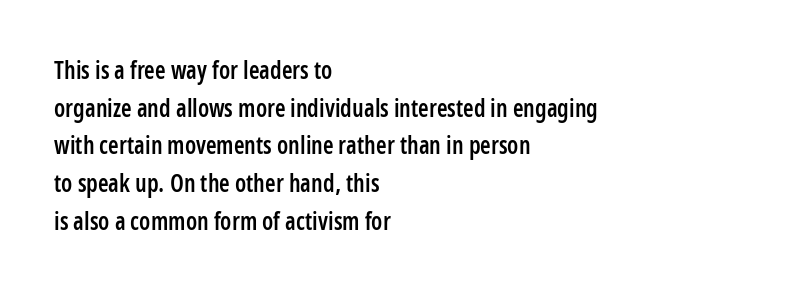
Q: Is the text bold? A: Semi-bold.
Q: Is the text italic (slanted)? A: No, it is upright.
Q: Is the text underlined? A: No.
Q: How is the paragraph aligned? A: Left-aligned.
Q: Is the spacing between letters normal or unusually wide? A: Normal.
Q: Is the spacing between lines tight, normal or loose? A: Normal.
